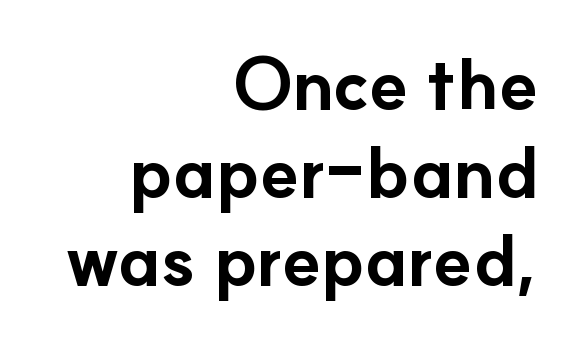
{"serif": "no", "italic": "no", "bold": "yes", "weight": "bold", "width": "normal", "stroke_contrast": "low", "x_height": "small", "monospaced": "no", "underline": "no", "align": "right", "line_spacing_ratio": 1.22, "letter_spacing": "normal", "letter_spacing_em": 0.0, "glyph_px": 72}
